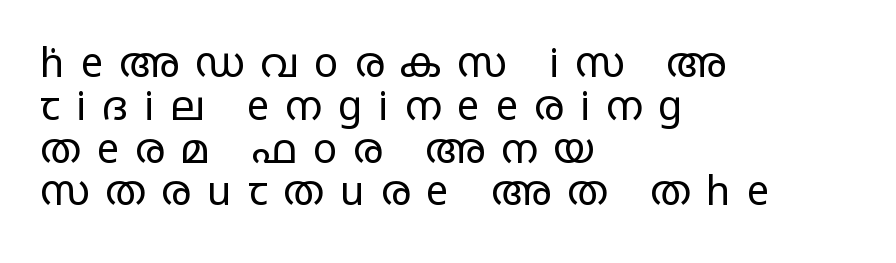
{"serif": "no", "italic": "no", "bold": "no", "weight": "regular", "width": "wide", "stroke_contrast": "low", "x_height": "large", "monospaced": "no", "underline": "no", "align": "left", "line_spacing": "tight", "line_spacing_ratio": 1.07, "letter_spacing": "wide", "letter_spacing_em": 0.4, "glyph_px": 40}
